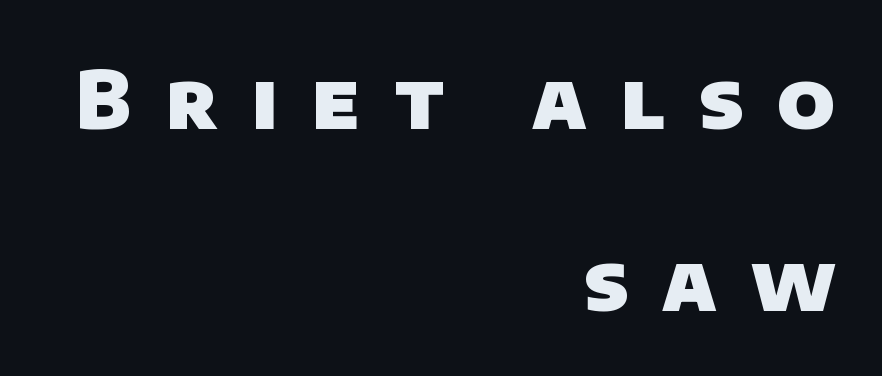
Type without underlining. Summary of vertical rhythm: relaxed, with wide interline spacing. You could not count columns in this text — the font is proportionally spaced. A typesetter would call this heavily tracked-out type. One-word summary of the alignment: right.
